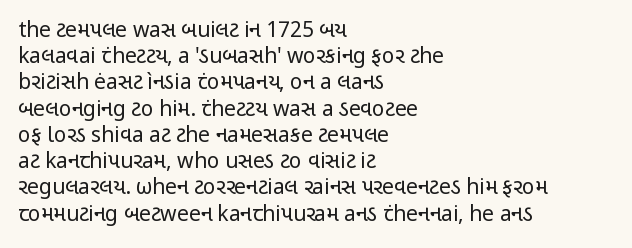
The image shows 21 px text type, upright; set left-aligned, normal line spacing (1.25x), normal letter spacing, not underlined.
